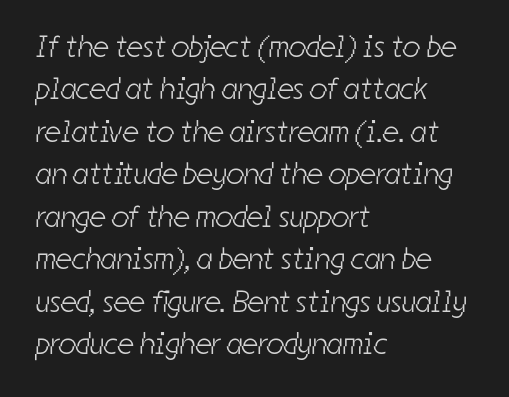
{"serif": "no", "bold": "no", "weight": "light", "width": "condensed", "stroke_contrast": "low", "x_height": "medium", "monospaced": "no", "underline": "no", "align": "left", "line_spacing": "normal", "line_spacing_ratio": 1.37, "letter_spacing": "normal", "letter_spacing_em": 0.0, "glyph_px": 31}
